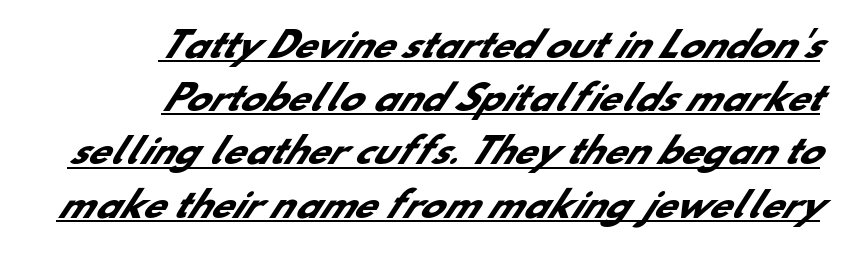
Q: Is the text bold? A: Yes.
Q: Is the typeface a serif or a sans-serif typeface? A: Sans-serif.
Q: Is the text underlined? A: Yes.
Q: How is the paragraph aligned? A: Right-aligned.
Q: Is the spacing between letters normal or unusually wide? A: Normal.
Q: Is the spacing between lines tight, normal or loose? A: Normal.
Q: Width (condensed, normal, or wide)? A: Normal.
Q: Stroke contrast? A: Low.
Q: x-height? A: Small.
Q: Monospaced? A: No.
